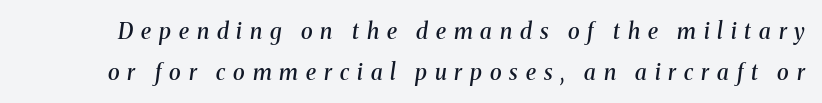
{"italic": "yes", "lean": "right", "slant_degrees": 8, "bold": "semi", "underline": "no", "line_spacing_ratio": 1.85, "letter_spacing": "wide", "letter_spacing_em": 0.36, "glyph_px": 22}
